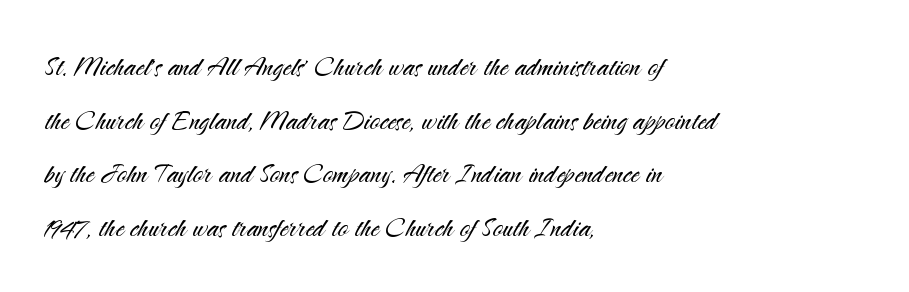
Q: Is the text bold? A: No.
Q: Is the text italic (slanted)? A: Yes.
Q: Is the typeface a serif or a sans-serif typeface? A: Sans-serif.
Q: Is the text underlined? A: No.
Q: How is the paragraph aligned? A: Left-aligned.
Q: Is the spacing between letters normal or unusually wide? A: Normal.
Q: Is the spacing between lines tight, normal or loose? A: Normal.
Q: Width (condensed, normal, or wide)? A: Normal.
Q: Stroke contrast? A: Medium.
Q: x-height? A: Small.
Q: Monospaced? A: No.
